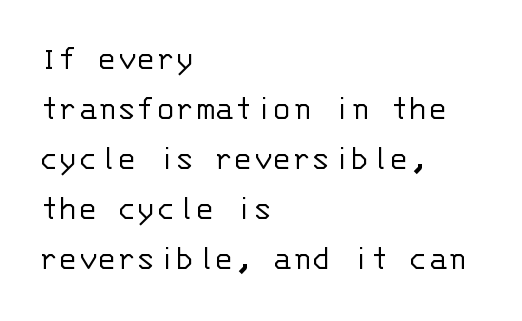
Q: Is the text bold? A: No.
Q: Is the text italic (slanted)? A: No, it is upright.
Q: Is the typeface a serif or a sans-serif typeface? A: Sans-serif.
Q: Is the text underlined? A: No.
Q: How is the paragraph aligned? A: Left-aligned.
Q: Is the spacing between letters normal or unusually wide? A: Normal.
Q: Is the spacing between lines tight, normal or loose? A: Normal.
Q: Width (condensed, normal, or wide)? A: Normal.
Q: Stroke contrast? A: Low.
Q: x-height? A: Large.
Q: Monospaced? A: Yes.
